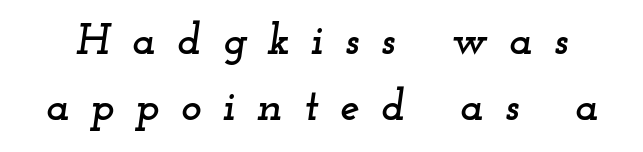
The image shows 44 px wide serif type, italic (leaning right); set normal line spacing (1.49x), unusually wide letter spacing (+0.48 em), not underlined; low stroke contrast and a small x-height.
